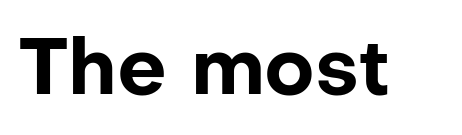
{"serif": "no", "italic": "no", "bold": "yes", "weight": "bold", "width": "normal", "stroke_contrast": "low", "x_height": "medium", "monospaced": "no", "underline": "no", "letter_spacing": "normal", "letter_spacing_em": 0.0, "glyph_px": 78}
